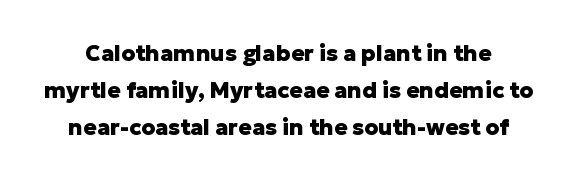
Q: Is the text bold? A: Yes.
Q: Is the text italic (slanted)? A: No, it is upright.
Q: Is the text underlined? A: No.
Q: Is the spacing between letters normal or unusually wide? A: Normal.
Q: Is the spacing between lines tight, normal or loose? A: Normal.
